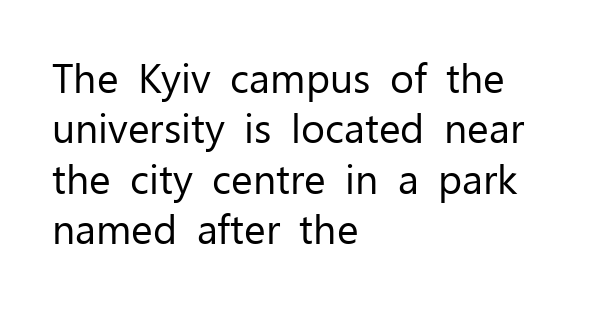
Q: Is the text bold? A: No.
Q: Is the text italic (slanted)? A: No, it is upright.
Q: Is the typeface a serif or a sans-serif typeface? A: Sans-serif.
Q: Is the text underlined? A: No.
Q: How is the paragraph aligned? A: Left-aligned.
Q: Is the spacing between letters normal or unusually wide? A: Normal.
Q: Width (condensed, normal, or wide)? A: Normal.
Q: Stroke contrast? A: Low.
Q: x-height? A: Medium.
Q: Monospaced? A: No.
